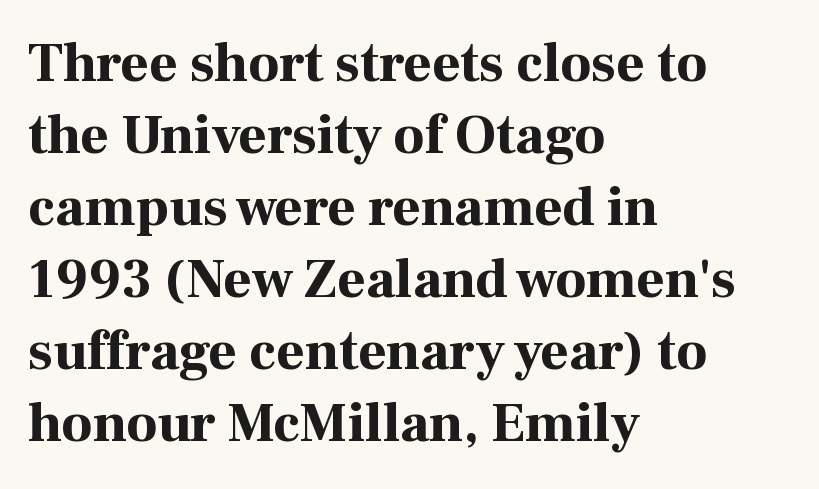
{"serif": "yes", "italic": "no", "bold": "yes", "weight": "bold", "width": "normal", "stroke_contrast": "high", "x_height": "medium", "monospaced": "no", "underline": "no", "align": "left", "line_spacing": "normal", "line_spacing_ratio": 1.31, "letter_spacing": "normal", "letter_spacing_em": 0.0, "glyph_px": 55}
